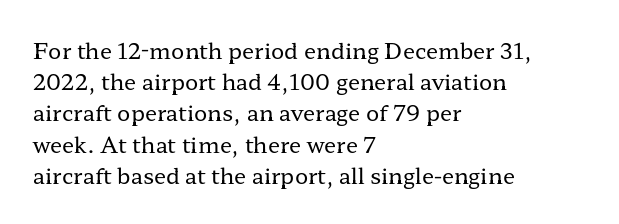
{"italic": "no", "bold": "no", "underline": "no", "align": "left", "line_spacing": "normal", "line_spacing_ratio": 1.42, "letter_spacing": "normal", "letter_spacing_em": 0.0, "glyph_px": 22}
